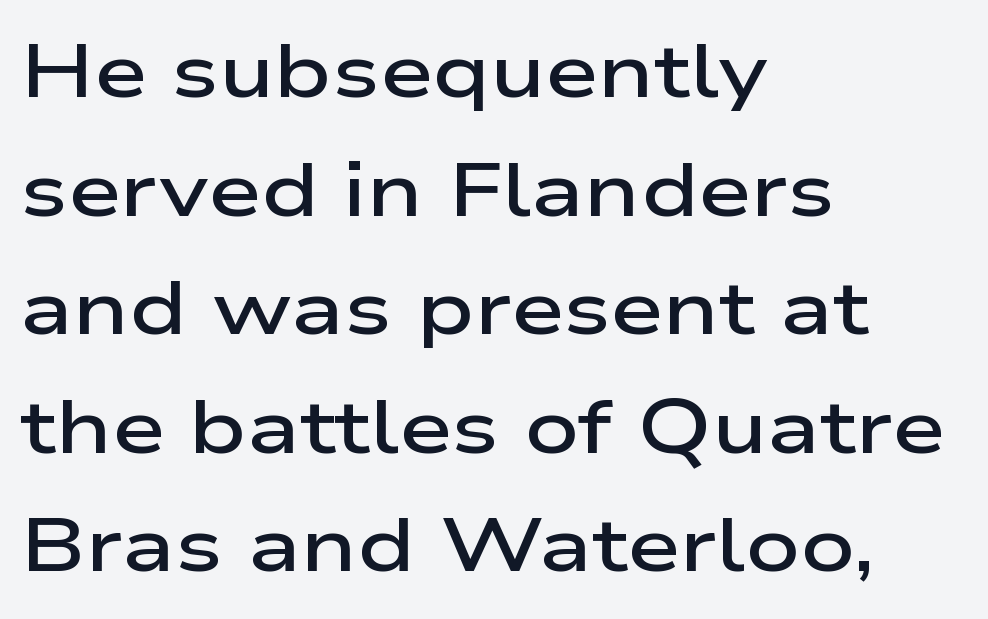
{"serif": "no", "italic": "no", "bold": "semi", "weight": "semibold", "width": "wide", "stroke_contrast": "low", "x_height": "medium", "monospaced": "no", "underline": "no", "align": "left", "line_spacing": "normal", "line_spacing_ratio": 1.56, "letter_spacing": "normal", "letter_spacing_em": 0.0, "glyph_px": 76}
